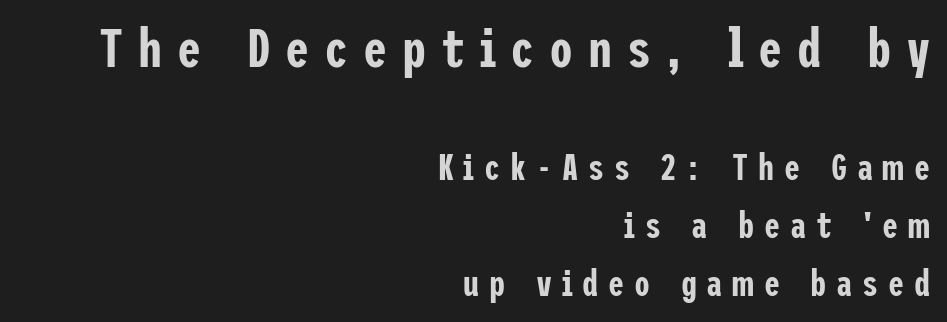
The image shows 54 px condensed sans-serif type, upright; set right-aligned, normal line spacing (1.61x), unusually wide letter spacing (+0.27 em), not underlined; the first (top) block is 1.5x larger; low stroke contrast and a medium x-height.
